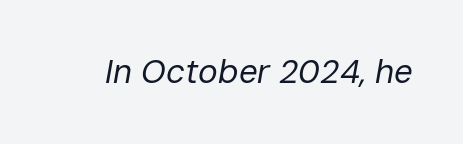
Q: Is the text bold? A: No.
Q: Is the text italic (slanted)? A: Yes, it leans right by about 10 degrees.
Q: Is the text underlined? A: No.
Q: Is the spacing between letters normal or unusually wide? A: Normal.
Q: Width (condensed, normal, or wide)? A: Normal.
Q: Stroke contrast? A: Low.
Q: x-height? A: Medium.
Q: Monospaced? A: No.
